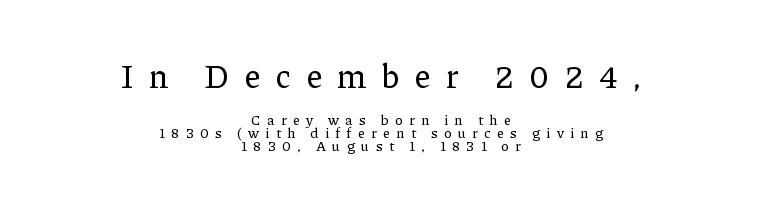
If you squint, the top block still reads clearly — it's the larger of the two. A typesetter would call this proportional, since set widths differ per character. The zone under the glyphs is completely vacant. This is roman type, the default non-slanted kind. The setting favours the middle, as headings and verse often do.
